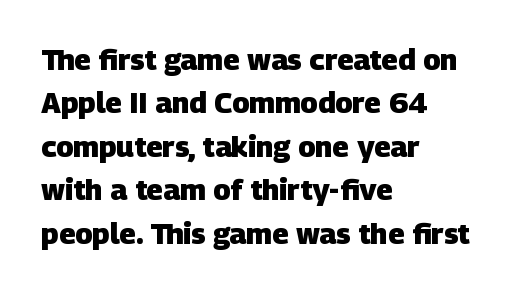
The rendering anchors every line to the left-hand side. Honestly, there is no underline to notice here at all. On the weight axis this lands at bold, roughly 700. Tracking value appears to be zero — textbook default spacing. These lines are composed in type without serifs. Spacing verdict: proportional, widths tailored to each character.
